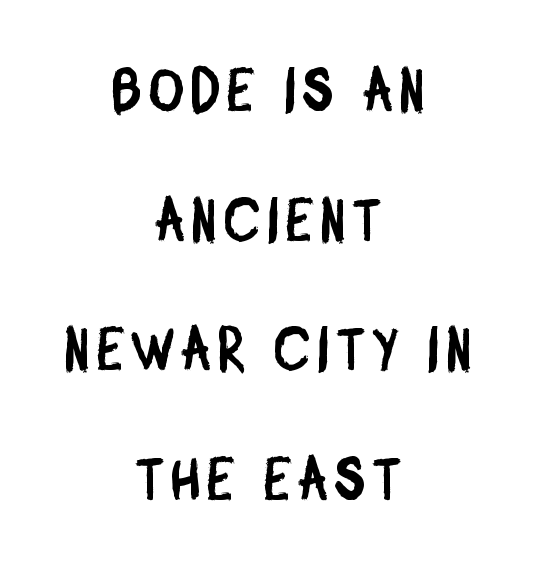
Has an underline been added? It has not. Honestly, the rows look like they've been pulled way apart. Horizontal alignment here is central, giving a formal, balanced look. Looks like regular typesetting: each glyph gets only the width it needs. The typeface chosen for these lines omits serifs.
